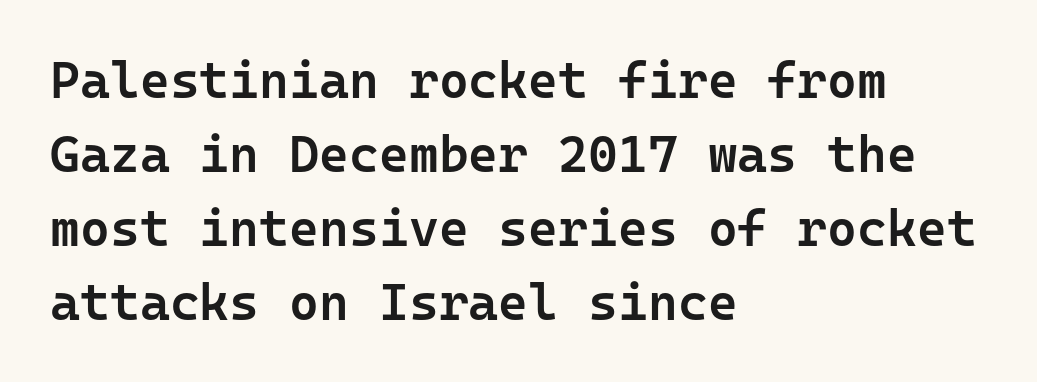
The image shows 51 px semibold sans-serif type, upright, monospaced; set left-aligned, normal line spacing (1.45x), normal letter spacing, not underlined; low stroke contrast and a medium x-height.
